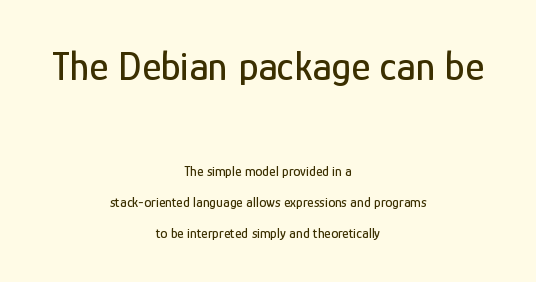
The image shows 41 px condensed sans-serif type, upright; set centered, loose line spacing (2.21x), normal letter spacing, not underlined; the first (top) block is 2.93x larger; low stroke contrast and a medium x-height.
